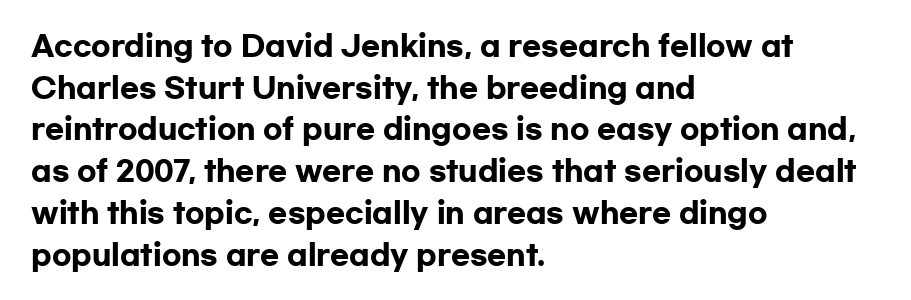
{"serif": "no", "italic": "no", "bold": "yes", "weight": "heavy", "width": "wide", "stroke_contrast": "low", "x_height": "medium", "monospaced": "no", "underline": "no", "align": "left", "line_spacing": "normal", "line_spacing_ratio": 1.49, "letter_spacing": "normal", "letter_spacing_em": 0.0, "glyph_px": 28}
